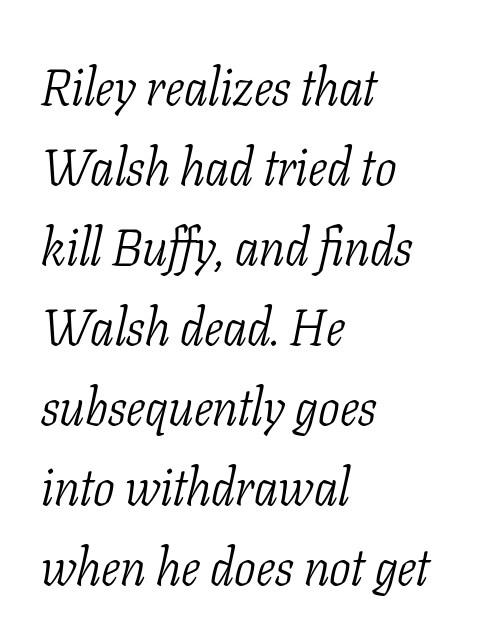
The image shows 51 px light, condensed serif type, italic (leaning right); set left-aligned, normal line spacing (1.57x), normal letter spacing, not underlined; low stroke contrast and a medium x-height.
